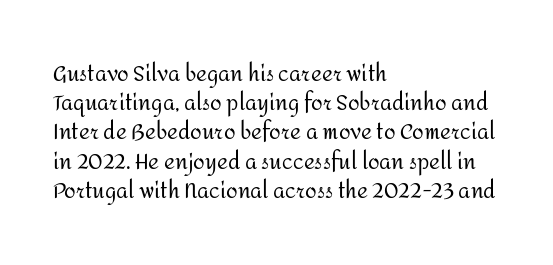
The image shows 21 px text type, upright; set left-aligned, normal line spacing (1.39x), normal letter spacing, not underlined.
